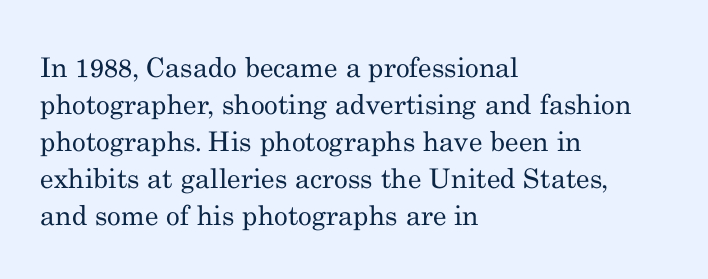
Reading down the block, your eye returns to a fixed left position each line. Tall strokes in this sample are plumb rather than angled. The rendering uses a moderate line-height, typical for paragraphs. This is not heavy type; no bold has been used. Any mark beneath the type? The region is blank. Each word holds together tightly as a unit, with standard inter-letter gaps.
